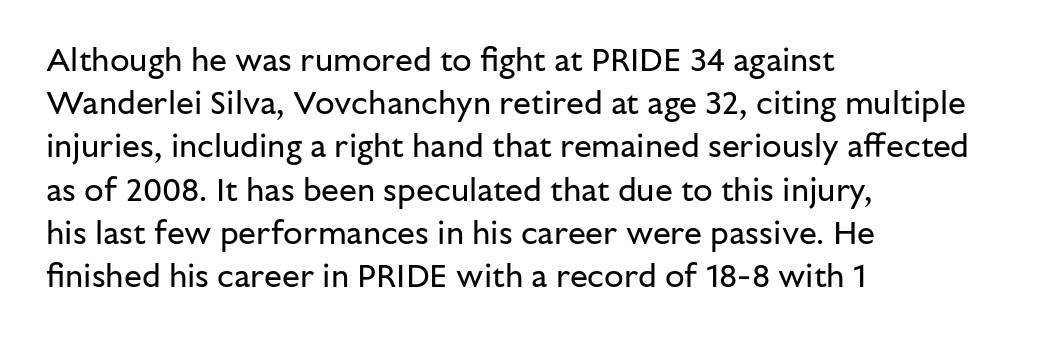
Q: Is the text bold? A: No.
Q: Is the text italic (slanted)? A: No, it is upright.
Q: Is the typeface a serif or a sans-serif typeface? A: Sans-serif.
Q: Is the text underlined? A: No.
Q: How is the paragraph aligned? A: Left-aligned.
Q: Is the spacing between letters normal or unusually wide? A: Normal.
Q: Is the spacing between lines tight, normal or loose? A: Normal.
Q: Width (condensed, normal, or wide)? A: Normal.
Q: Stroke contrast? A: Low.
Q: x-height? A: Medium.
Q: Monospaced? A: No.
